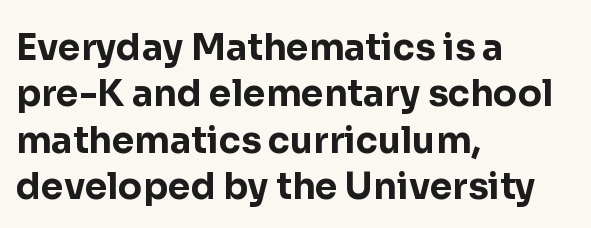
Q: Is the text bold? A: Yes.
Q: Is the text italic (slanted)? A: No, it is upright.
Q: Is the typeface a serif or a sans-serif typeface? A: Sans-serif.
Q: Is the text underlined? A: No.
Q: How is the paragraph aligned? A: Left-aligned.
Q: Is the spacing between letters normal or unusually wide? A: Normal.
Q: Is the spacing between lines tight, normal or loose? A: Normal.
Q: Width (condensed, normal, or wide)? A: Normal.
Q: Stroke contrast? A: Low.
Q: x-height? A: Medium.
Q: Monospaced? A: No.
